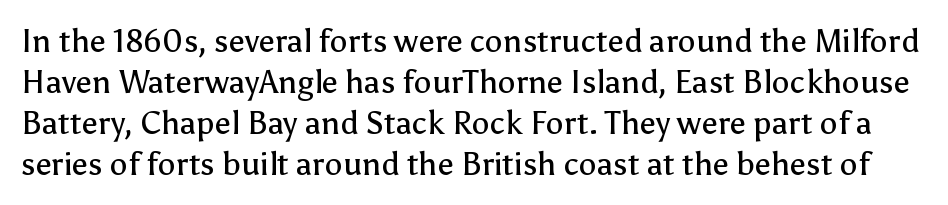
The image shows 32 px regular-weight sans-serif type, upright; set normal line spacing (1.28x), normal letter spacing, not underlined; low stroke contrast and a medium x-height.
